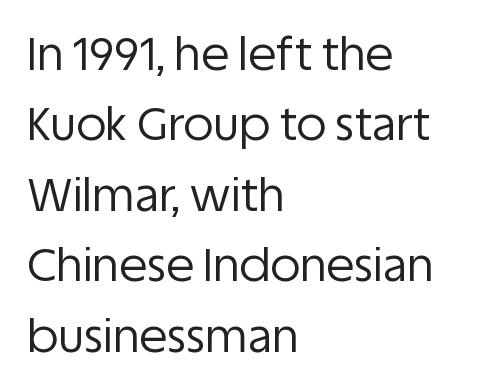
The image shows 46 px regular-weight sans-serif type, upright; set left-aligned, normal line spacing (1.53x), normal letter spacing, not underlined; low stroke contrast and a large x-height.
